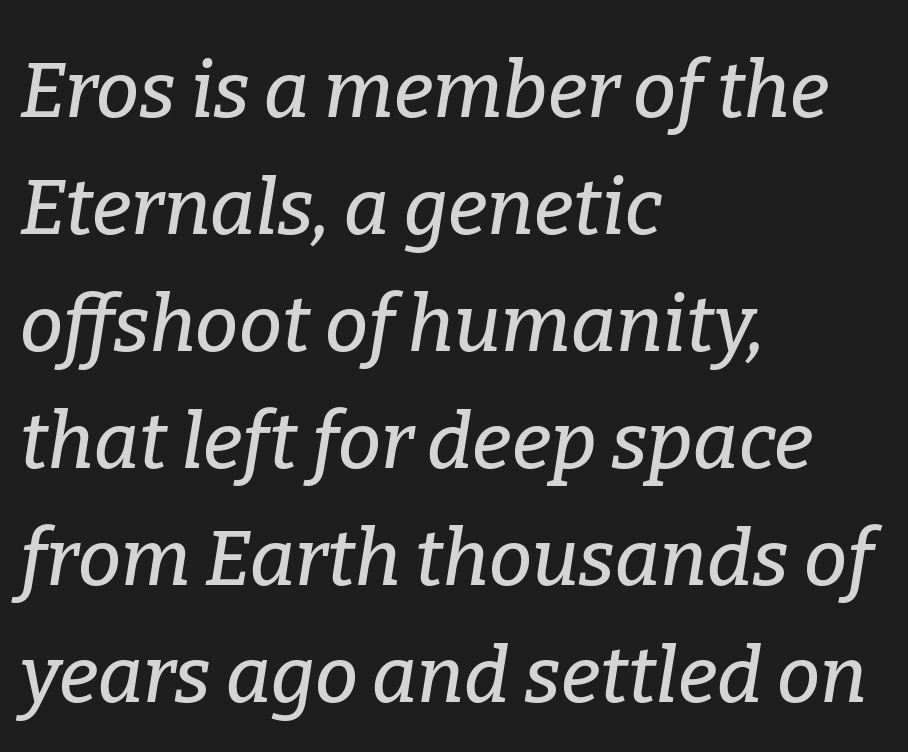
When letters slant like this, we call the style italic. The vertical gap from one line to the next is medium. There is no visible air inserted between adjacent glyphs. I'd call this a serif setting — the letters wear small feet. Check under the words: just untouched page. Here the designer chose a conventional face with non-uniform glyph widths.
